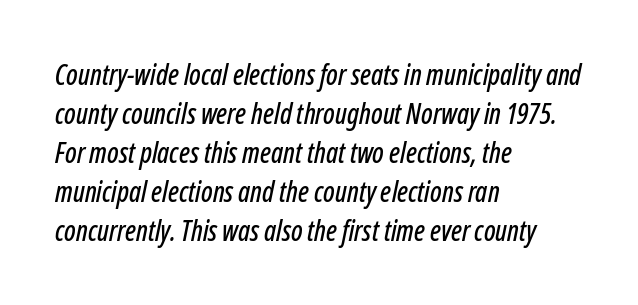
The image shows 28 px condensed type, italic (leaning right); set left-aligned, normal line spacing (1.39x), normal letter spacing, not underlined; low stroke contrast and a medium x-height.
